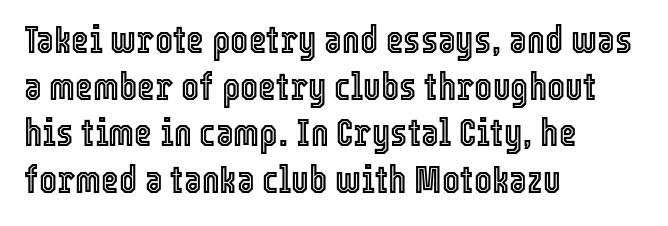
A typesetter would call this proportional, since set widths differ per character. This rendering leaves character spacing at its baseline value. Lines of text with bare space underneath. Characters remain perfectly vertical along every line.
